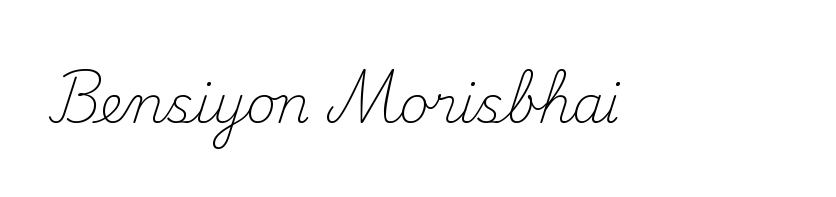
The passage shown is typed in a proportional face where columns would drift. Glance below the letters and you will spot only blank space. Compared with a typical body face, this is equally light or lighter still. Are there feet on the stems? There are — it's a serif. Honestly, the letter spacing is just normal — you wouldn't notice it.
